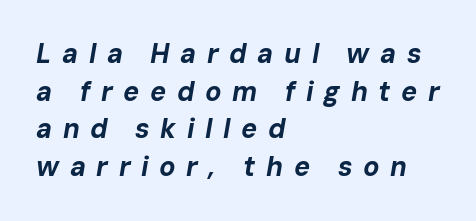
Q: Is the text bold? A: Yes.
Q: Is the text italic (slanted)? A: Yes, it leans right by about 10 degrees.
Q: Is the text underlined? A: No.
Q: How is the paragraph aligned? A: Left-aligned.
Q: Is the spacing between letters normal or unusually wide? A: Unusually wide.
Q: Is the spacing between lines tight, normal or loose? A: Normal.
